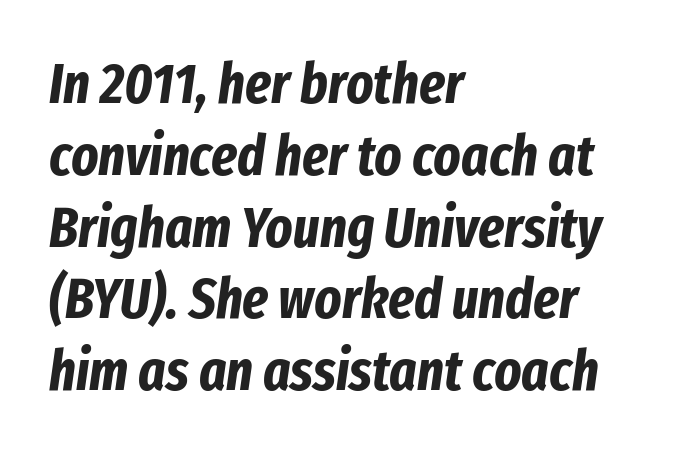
{"italic": "yes", "lean": "right", "slant_degrees": 8, "bold": "yes", "weight": "bold", "width": "condensed", "stroke_contrast": "low", "x_height": "medium", "monospaced": "no", "underline": "no", "align": "left", "line_spacing": "normal", "line_spacing_ratio": 1.26, "letter_spacing": "normal", "letter_spacing_em": 0.0, "glyph_px": 57}
